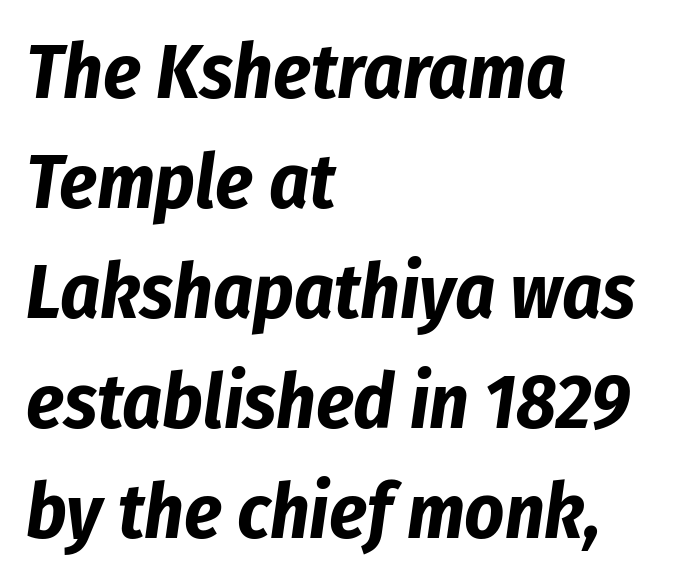
The image shows 77 px bold, condensed type, italic (leaning right); set left-aligned, normal line spacing (1.43x), normal letter spacing, not underlined; low stroke contrast and a medium x-height.
